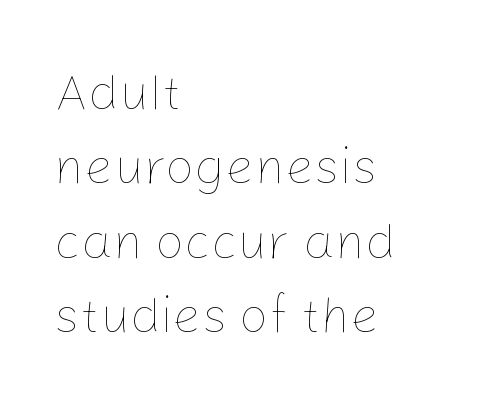
Q: Is the text bold? A: No.
Q: Is the text italic (slanted)? A: No, it is upright.
Q: Is the text underlined? A: No.
Q: How is the paragraph aligned? A: Left-aligned.
Q: Is the spacing between letters normal or unusually wide? A: Normal.
Q: Is the spacing between lines tight, normal or loose? A: Normal.
Q: Width (condensed, normal, or wide)? A: Normal.
Q: Stroke contrast? A: Low.
Q: x-height? A: Medium.
Q: Monospaced? A: No.
